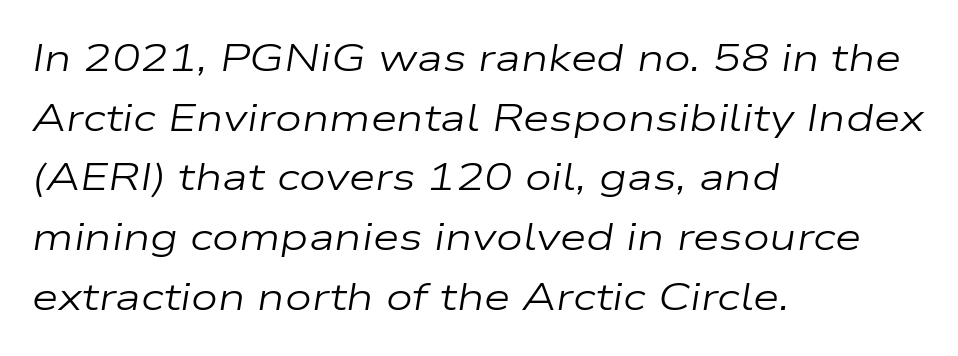
A typesetter would call this proportional, since set widths differ per character. There's an unmistakable incline to the writing here. The font is comparable to plain body text, perhaps lighter. Nobody touched the tracking dial on this one.
